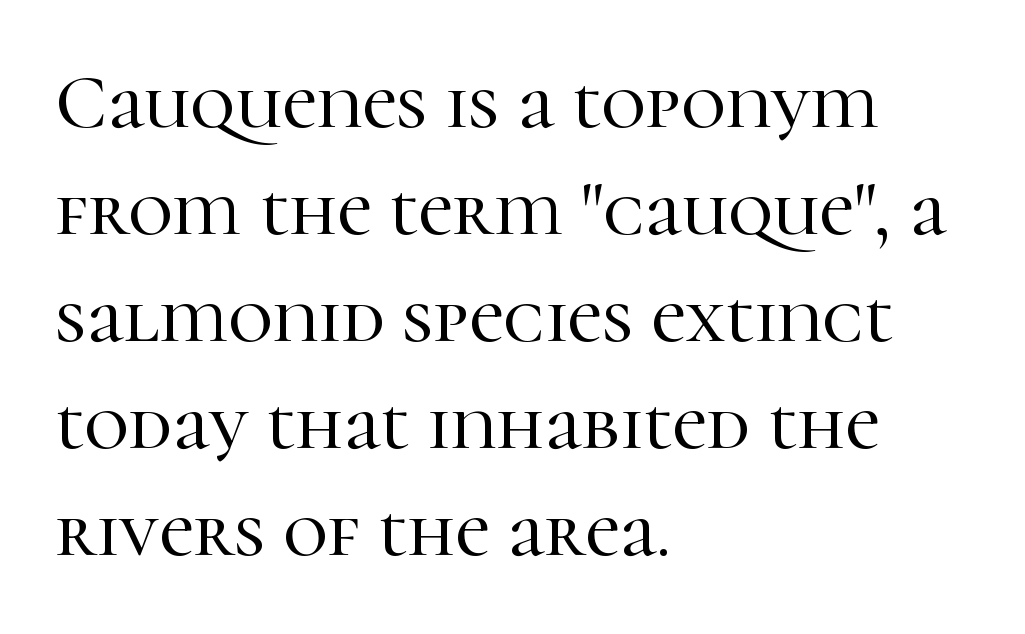
How are the letters spaced? Ordinarily, with no added tracking. The gap between lines stays unmarked. These lines are set flush left with a ragged right edge. The type family on display is of the serif kind. Vertically, the passage feels balanced, rows spaced as you'd expect. The letters advance in unequal steps, a hallmark of proportional type.
